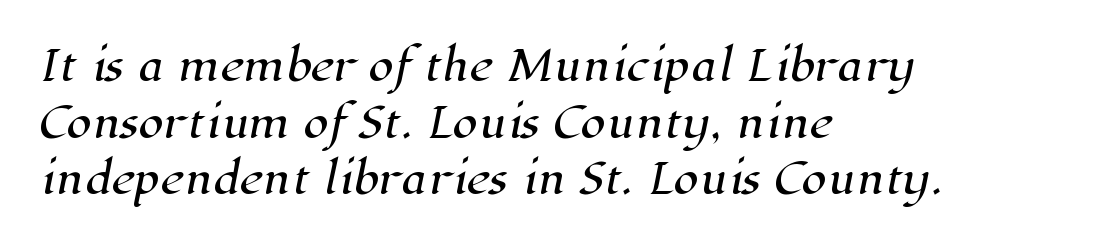
The image shows 41 px serif type; set left-aligned, normal line spacing (1.38x), normal letter spacing, not underlined; high stroke contrast and a medium x-height.
